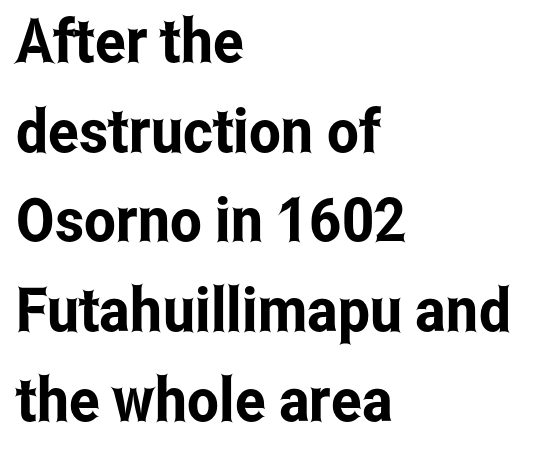
The image shows 61 px condensed sans-serif type, upright; set left-aligned, normal line spacing (1.47x), normal letter spacing, not underlined; low stroke contrast and a medium x-height.
